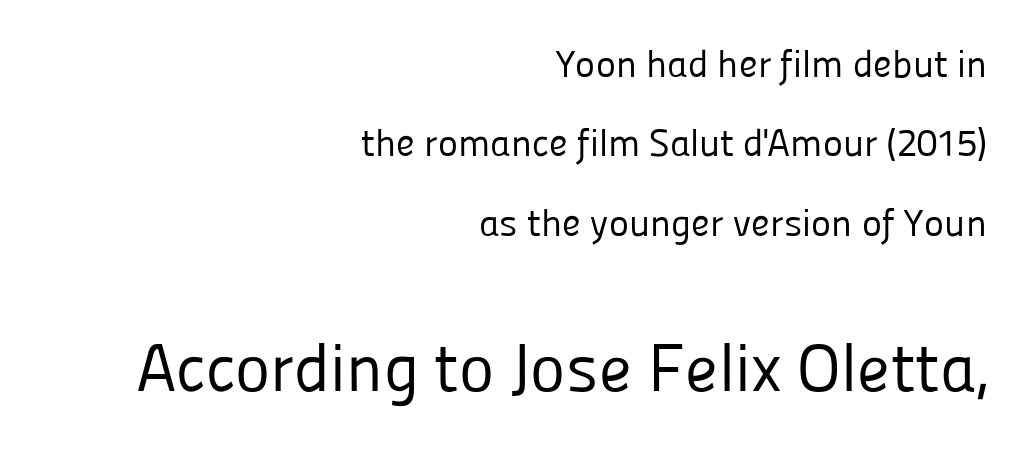
Is this a fixed-width face? No — the glyphs have proportional, varying widths. A typesetter would call this leading open, well beyond the default. Stroke terminals: plain, sans-serif. This is roman type, the default non-slanted kind.
